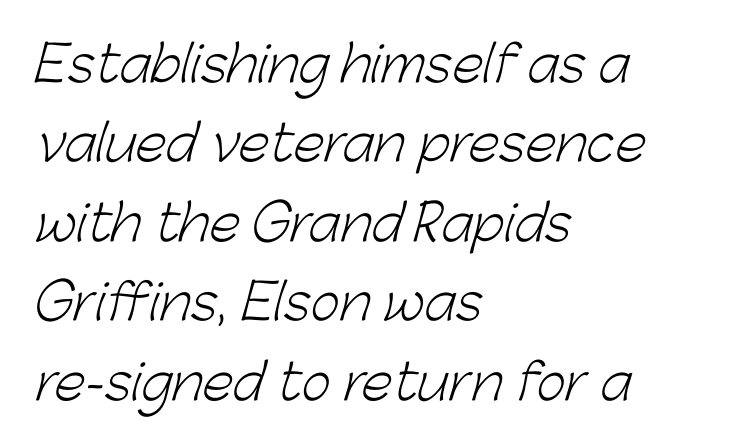
Q: Is the text bold? A: No.
Q: Is the typeface a serif or a sans-serif typeface? A: Sans-serif.
Q: Is the text underlined? A: No.
Q: How is the paragraph aligned? A: Left-aligned.
Q: Is the spacing between letters normal or unusually wide? A: Normal.
Q: Is the spacing between lines tight, normal or loose? A: Normal.
Q: Width (condensed, normal, or wide)? A: Normal.
Q: Stroke contrast? A: Low.
Q: x-height? A: Medium.
Q: Monospaced? A: No.
